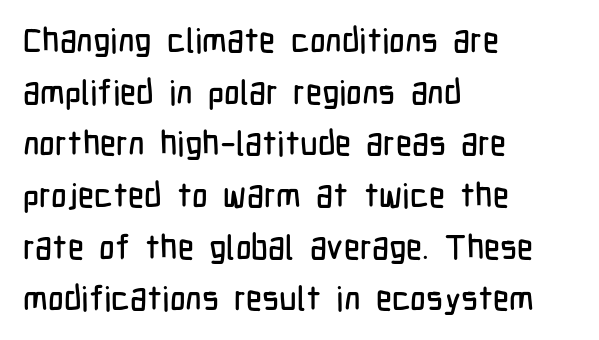
Q: Is the text italic (slanted)? A: No, it is upright.
Q: Is the typeface a serif or a sans-serif typeface? A: Sans-serif.
Q: Is the text underlined? A: No.
Q: How is the paragraph aligned? A: Left-aligned.
Q: Is the spacing between letters normal or unusually wide? A: Normal.
Q: Is the spacing between lines tight, normal or loose? A: Normal.
Q: Width (condensed, normal, or wide)? A: Condensed.
Q: Stroke contrast? A: Low.
Q: x-height? A: Medium.
Q: Monospaced? A: No.
